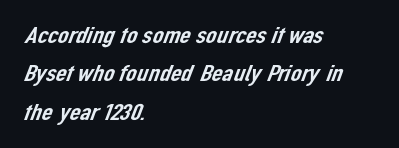
Q: Is the text underlined? A: No.
Q: How is the paragraph aligned? A: Left-aligned.
Q: Is the spacing between letters normal or unusually wide? A: Normal.
Q: Is the spacing between lines tight, normal or loose? A: Normal.
